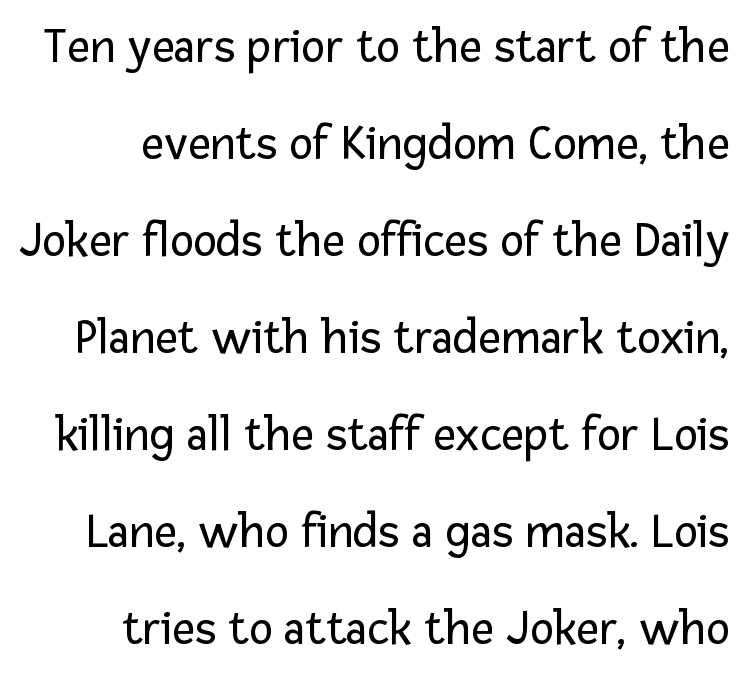
{"serif": "no", "italic": "no", "bold": "no", "weight": "regular", "width": "normal", "stroke_contrast": "low", "x_height": "medium", "monospaced": "no", "underline": "no", "line_spacing": "loose", "line_spacing_ratio": 1.94, "letter_spacing": "normal", "letter_spacing_em": 0.0, "glyph_px": 50}
